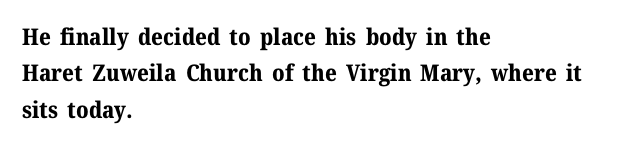
Q: Is the text bold? A: Yes.
Q: Is the text italic (slanted)? A: No, it is upright.
Q: Is the text underlined? A: No.
Q: How is the paragraph aligned? A: Left-aligned.
Q: Is the spacing between letters normal or unusually wide? A: Normal.
Q: Is the spacing between lines tight, normal or loose? A: Normal.
